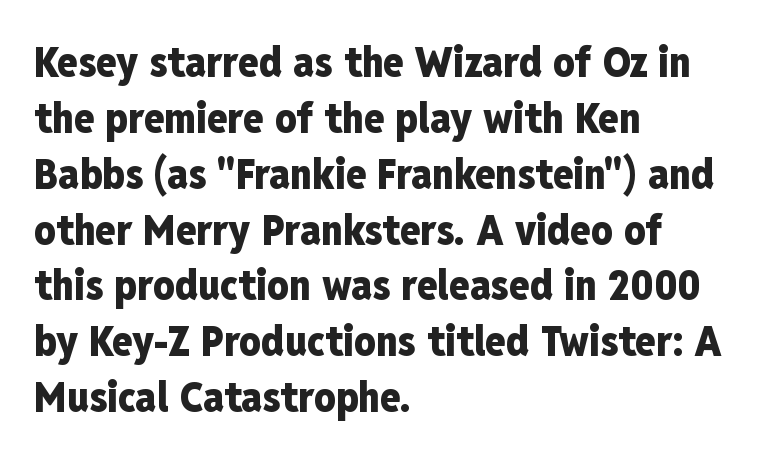
Q: Is the text bold? A: Yes.
Q: Is the text italic (slanted)? A: No, it is upright.
Q: Is the typeface a serif or a sans-serif typeface? A: Sans-serif.
Q: Is the text underlined? A: No.
Q: How is the paragraph aligned? A: Left-aligned.
Q: Is the spacing between letters normal or unusually wide? A: Normal.
Q: Is the spacing between lines tight, normal or loose? A: Normal.
Q: Width (condensed, normal, or wide)? A: Condensed.
Q: Stroke contrast? A: Low.
Q: x-height? A: Medium.
Q: Monospaced? A: No.
